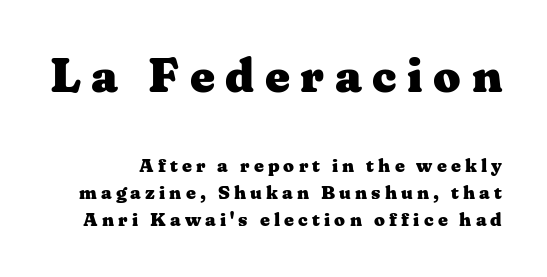
Q: Is the text bold? A: Yes.
Q: Is the text italic (slanted)? A: No, it is upright.
Q: Is the typeface a serif or a sans-serif typeface? A: Serif.
Q: Is the text underlined? A: No.
Q: Is the spacing between letters normal or unusually wide? A: Unusually wide.
Q: Is the spacing between lines tight, normal or loose? A: Normal.
Q: Which block of text is set in a larger size, the first (top) or the second (bottom)? A: The first (top) one.
Q: Width (condensed, normal, or wide)? A: Wide.
Q: Stroke contrast? A: Medium.
Q: x-height? A: Medium.
Q: Monospaced? A: No.
